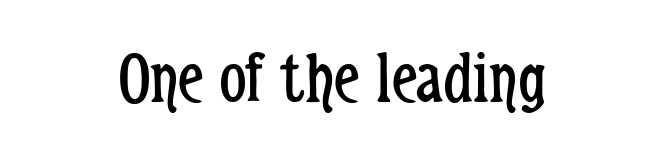
The image shows 74 px regular-weight, condensed sans-serif type, upright; set centered, normal letter spacing, not underlined; low stroke contrast and a medium x-height.
